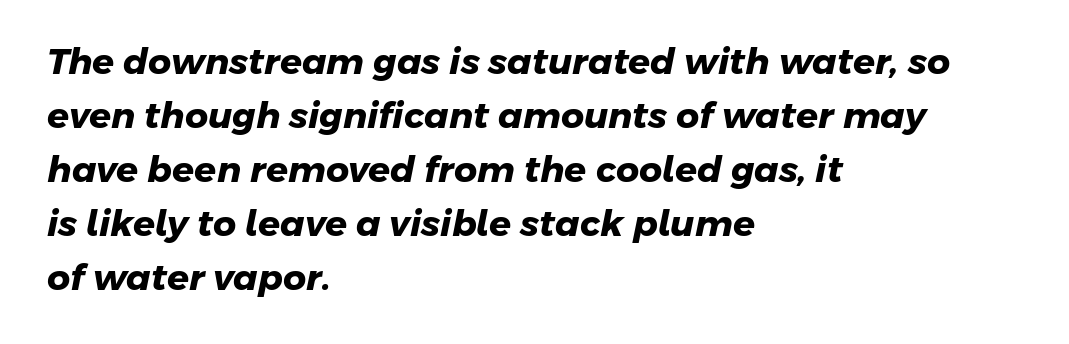
What kind of face is this? One without serifs — a sans. Line spacing here is normal. The rendering keeps characters at their native spacing. On the weight axis this lands at bold, roughly 700.
